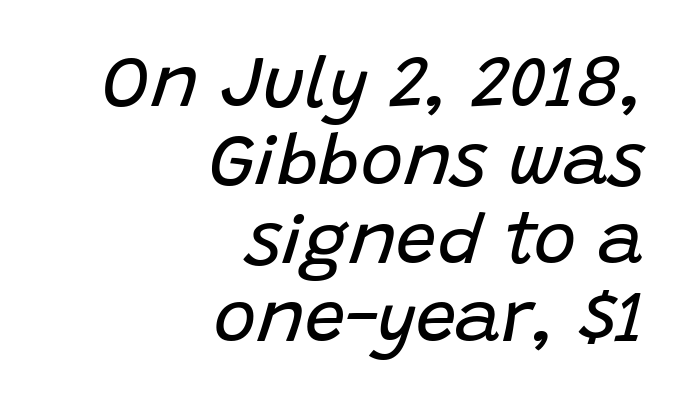
{"italic": "yes", "lean": "right", "slant_degrees": 15, "bold": "no", "weight": "regular", "width": "normal", "stroke_contrast": "low", "x_height": "large", "monospaced": "no", "underline": "no", "align": "right", "line_spacing": "tight", "line_spacing_ratio": 1.09, "letter_spacing": "normal", "letter_spacing_em": 0.0, "glyph_px": 72}
